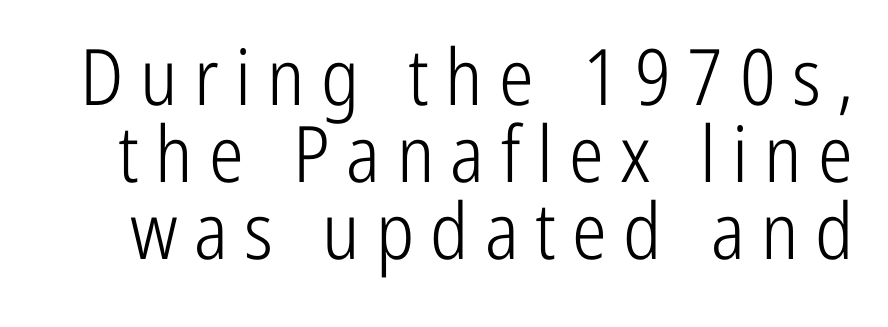
The image shows 78 px light, condensed sans-serif type, upright; set tight line spacing (0.99x), unusually wide letter spacing (+0.21 em), not underlined; low stroke contrast and a medium x-height.
